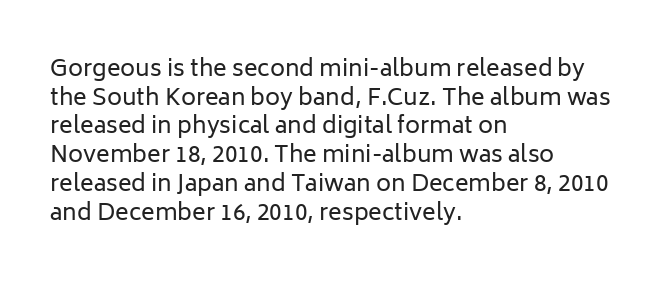
The image shows 23 px text type, upright; set left-aligned, normal line spacing (1.25x), normal letter spacing, not underlined.
